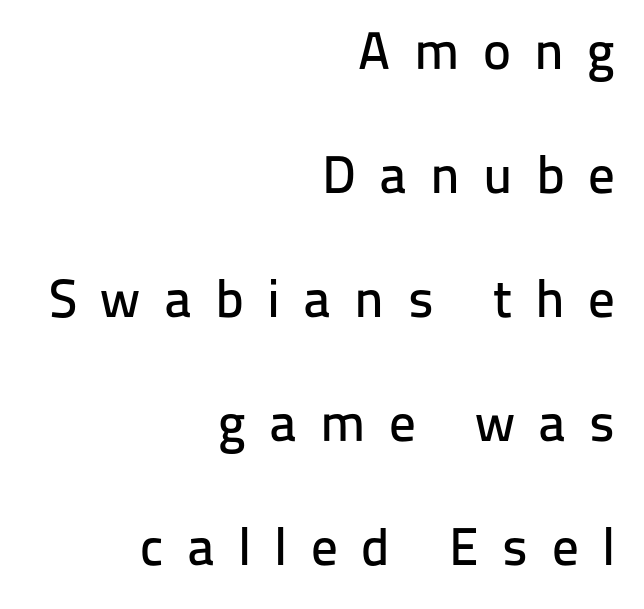
{"serif": "no", "italic": "no", "width": "normal", "stroke_contrast": "low", "x_height": "medium", "monospaced": "no", "underline": "no", "align": "right", "line_spacing": "loose", "line_spacing_ratio": 2.34, "letter_spacing": "wide", "letter_spacing_em": 0.44, "glyph_px": 53}
